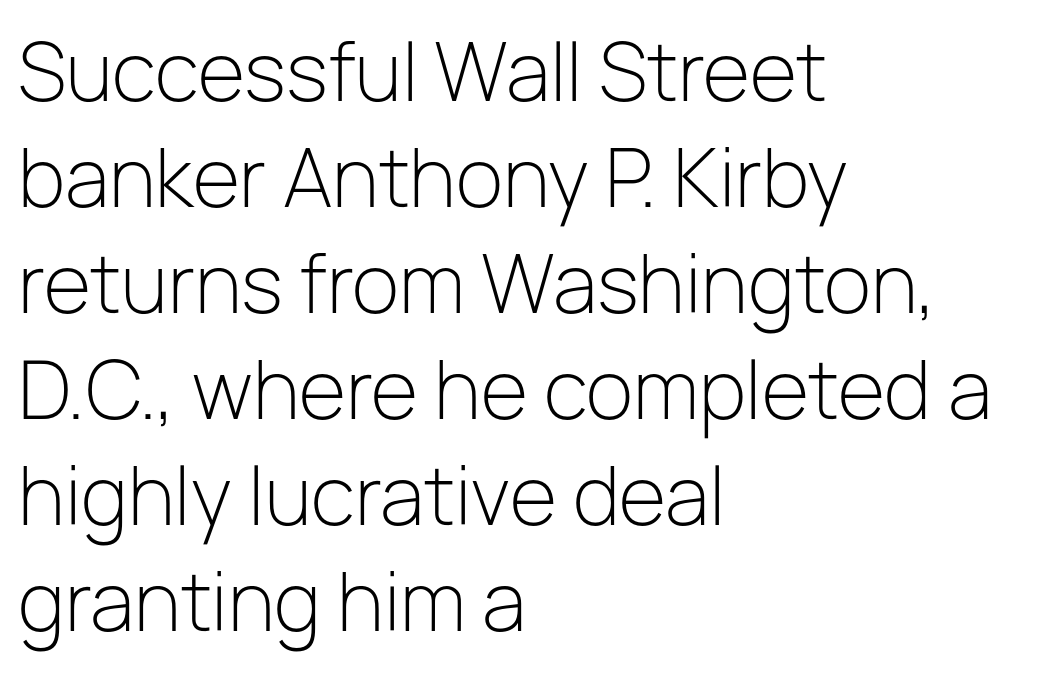
Q: Is the text bold? A: No.
Q: Is the text italic (slanted)? A: No, it is upright.
Q: Is the typeface a serif or a sans-serif typeface? A: Sans-serif.
Q: Is the text underlined? A: No.
Q: How is the paragraph aligned? A: Left-aligned.
Q: Is the spacing between letters normal or unusually wide? A: Normal.
Q: Is the spacing between lines tight, normal or loose? A: Normal.
Q: Width (condensed, normal, or wide)? A: Normal.
Q: Stroke contrast? A: Low.
Q: x-height? A: Medium.
Q: Monospaced? A: No.
